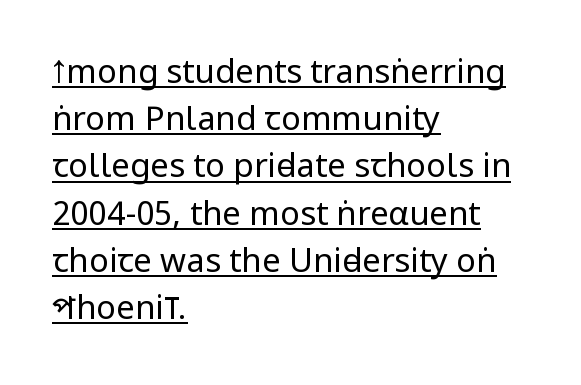
{"serif": "no", "italic": "no", "bold": "no", "weight": "regular", "width": "condensed", "stroke_contrast": "low", "x_height": "large", "monospaced": "no", "underline": "yes", "align": "left", "line_spacing": "normal", "line_spacing_ratio": 1.43, "letter_spacing": "normal", "letter_spacing_em": 0.0, "glyph_px": 33}
